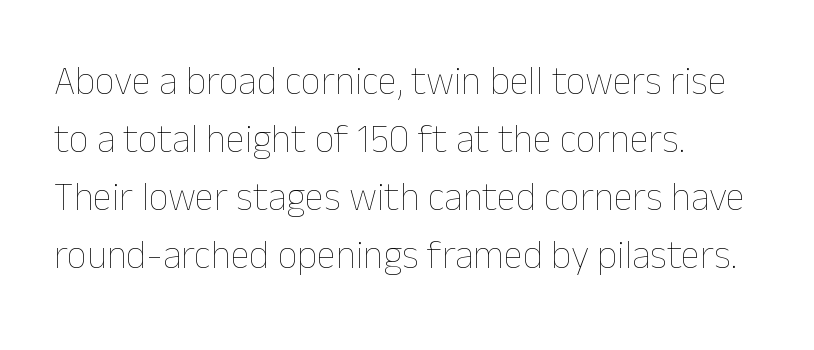
Q: Is the text bold? A: No.
Q: Is the text italic (slanted)? A: No, it is upright.
Q: Is the text underlined? A: No.
Q: How is the paragraph aligned? A: Left-aligned.
Q: Is the spacing between letters normal or unusually wide? A: Normal.
Q: Is the spacing between lines tight, normal or loose? A: Normal.
Q: Width (condensed, normal, or wide)? A: Normal.
Q: Stroke contrast? A: Low.
Q: x-height? A: Medium.
Q: Monospaced? A: No.
